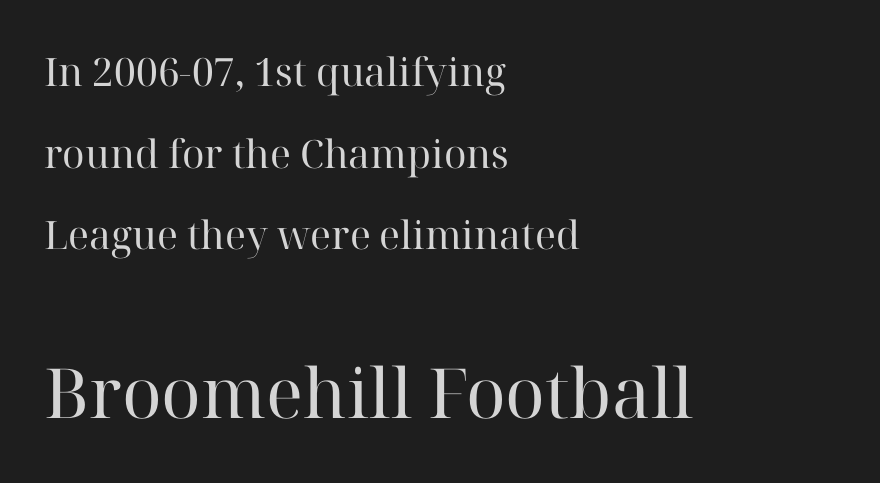
{"serif": "yes", "italic": "no", "bold": "no", "weight": "regular", "width": "normal", "stroke_contrast": "high", "x_height": "medium", "monospaced": "no", "underline": "no", "align": "left", "line_spacing": "loose", "line_spacing_ratio": 2.09, "letter_spacing": "normal", "letter_spacing_em": 0.0, "larger_block": "second", "size_ratio": 1.77, "glyph_px": 69}
